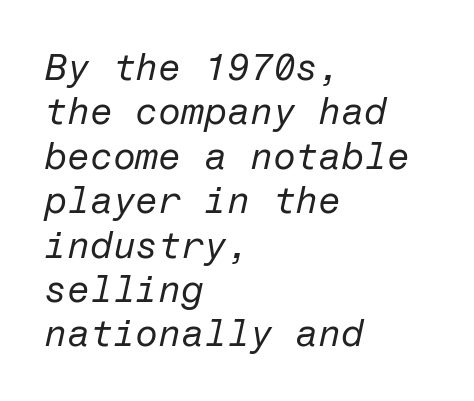
Q: Is the text bold? A: No.
Q: Is the text italic (slanted)? A: Yes, it leans right by about 12 degrees.
Q: Is the text underlined? A: No.
Q: How is the paragraph aligned? A: Left-aligned.
Q: Is the spacing between letters normal or unusually wide? A: Normal.
Q: Width (condensed, normal, or wide)? A: Normal.
Q: Stroke contrast? A: Low.
Q: x-height? A: Medium.
